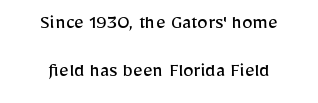
Nothing heavy about these letters — not bold at all. The lines in this sample share a center point and differ in where they start and stop. These lines stand farther apart than default settings would place them. Caption: standard tracking, unaltered. This rendering features lettering with no underline. Does the lettering tilt? It doesn't — this is upright.
